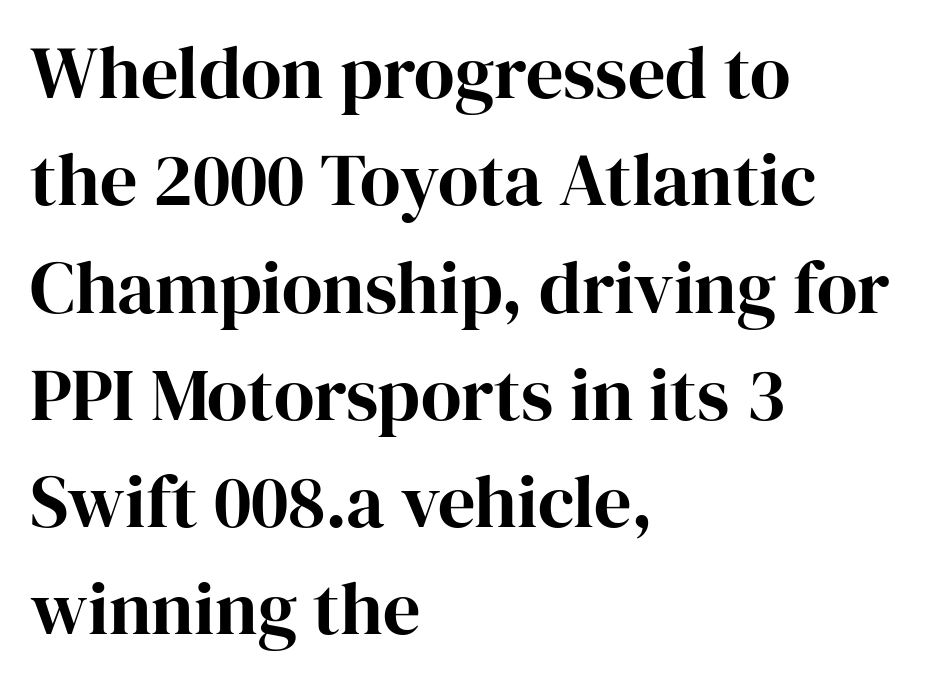
The image shows 74 px serif type, upright; set left-aligned, normal line spacing (1.45x), normal letter spacing, not underlined; high stroke contrast and a medium x-height.
